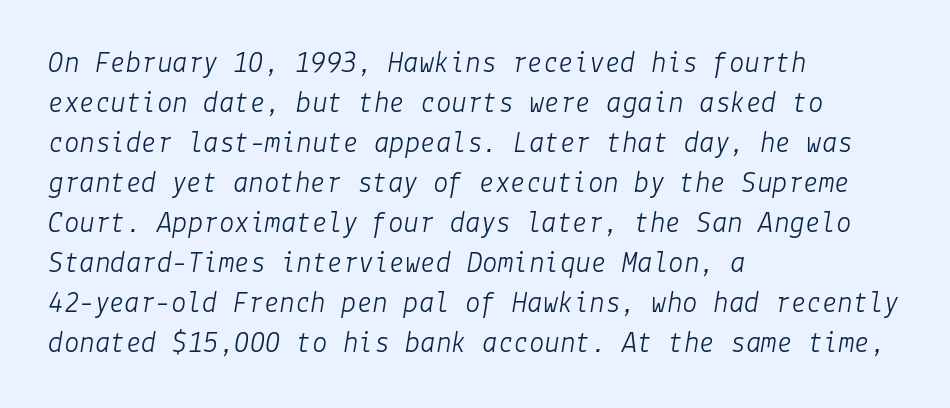
The image shows 31 px light type, italic (leaning right); set left-aligned, normal line spacing (1.29x), normal letter spacing, not underlined; low stroke contrast and a medium x-height.
